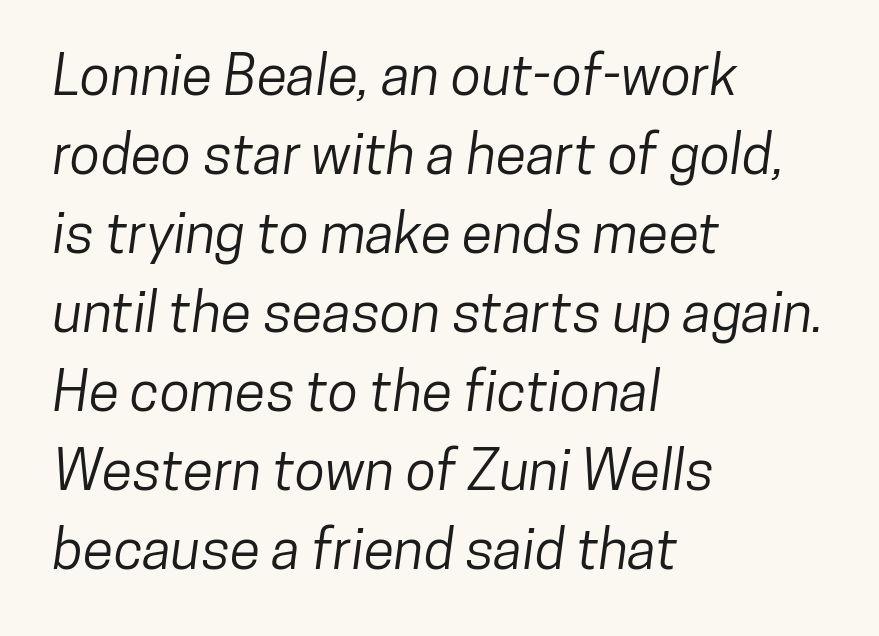
The letters advance in unequal steps, a hallmark of proportional type. The space directly below the letters is spotless. The lines are quadded left. This is sans-serif lettering, the kind often seen on screens and signage. Nothing unusual about the tracking: characters are spaced as the font intends. Leading matches the norm, producing a regular column.
